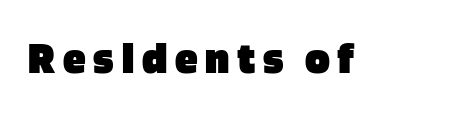
Q: Is the text bold? A: Yes.
Q: Is the text italic (slanted)? A: No, it is upright.
Q: Is the typeface a serif or a sans-serif typeface? A: Sans-serif.
Q: Is the text underlined? A: No.
Q: Width (condensed, normal, or wide)? A: Normal.
Q: Stroke contrast? A: Low.
Q: x-height? A: Large.
Q: Monospaced? A: No.
